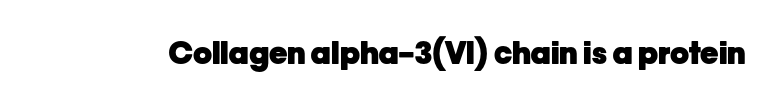
Think of a printed novel: that variable character pitch is what you see here. A roman cut, with each character standing at attention. The designer went with a sans here, leaving each stem footless. Anything drawn beneath the words? Only blank space. Characters follow at the spacing the type designer built in. The passage shown is emphatically bold.
